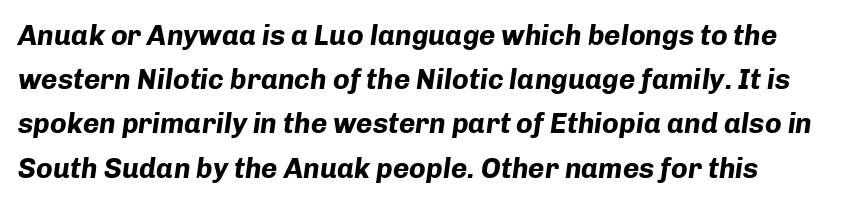
Q: Is the text bold? A: Yes.
Q: Is the text italic (slanted)? A: Yes, it leans right by about 8 degrees.
Q: Is the text underlined? A: No.
Q: Is the spacing between letters normal or unusually wide? A: Normal.
Q: Is the spacing between lines tight, normal or loose? A: Normal.
Q: Width (condensed, normal, or wide)? A: Normal.
Q: Stroke contrast? A: Low.
Q: x-height? A: Medium.
Q: Monospaced? A: No.
